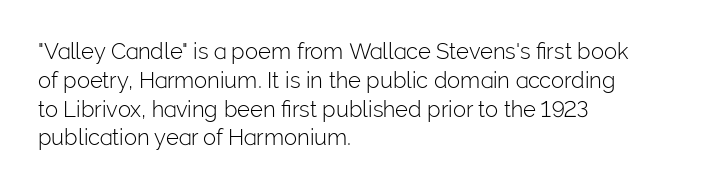
Q: Is the text bold? A: No.
Q: Is the text italic (slanted)? A: No, it is upright.
Q: Is the text underlined? A: No.
Q: How is the paragraph aligned? A: Left-aligned.
Q: Is the spacing between letters normal or unusually wide? A: Normal.
Q: Is the spacing between lines tight, normal or loose? A: Normal.
